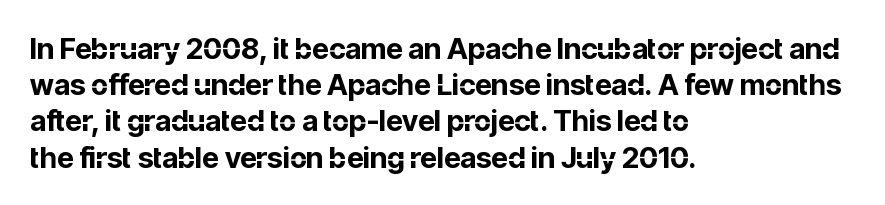
{"serif": "no", "italic": "no", "bold": "yes", "weight": "bold", "width": "normal", "stroke_contrast": "low", "x_height": "medium", "monospaced": "no", "underline": "no", "align": "left", "line_spacing": "normal", "line_spacing_ratio": 1.25, "letter_spacing": "normal", "letter_spacing_em": 0.0, "glyph_px": 29}
